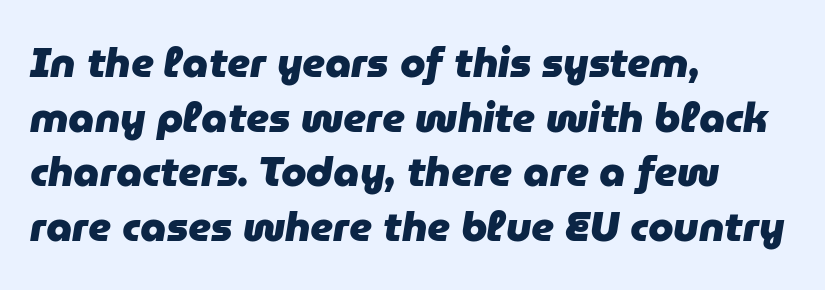
Varying glyph widths throughout — classic text-font behaviour. Letter spacing: default. The words here are not underlined. Each line starts at the same left margin while the right side varies. The text carries the slant typical of an italic or oblique font.
